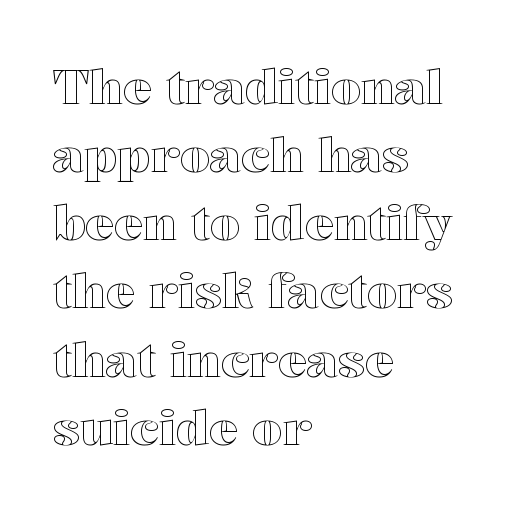
{"italic": "no", "width": "wide", "x_height": "medium", "monospaced": "no", "underline": "no", "align": "left", "line_spacing": "normal", "line_spacing_ratio": 1.42, "letter_spacing": "normal", "letter_spacing_em": 0.0, "glyph_px": 48}
